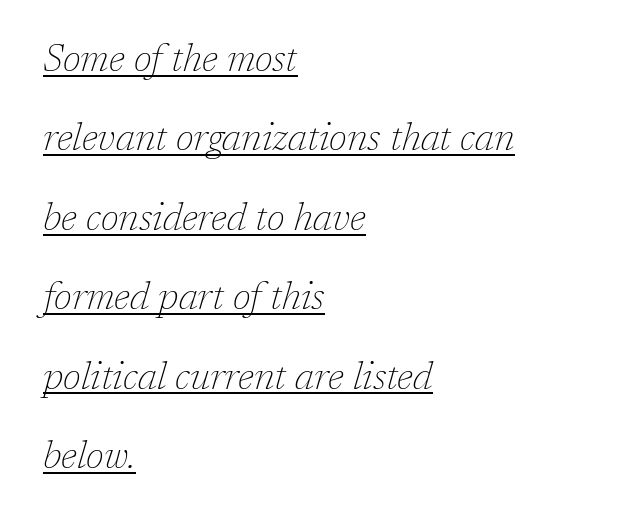
The image shows 38 px thin serif type, italic (leaning right); set left-aligned, loose line spacing (2.09x), normal letter spacing, underlined; low stroke contrast and a medium x-height.
